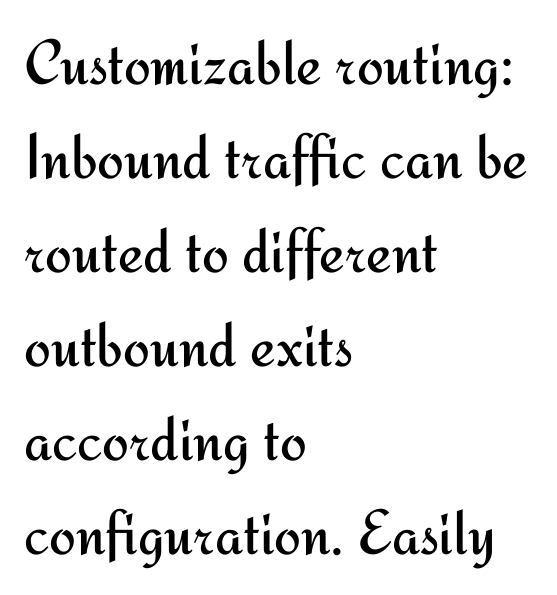
Q: Is the text bold? A: No.
Q: Is the text italic (slanted)? A: No, it is upright.
Q: Is the typeface a serif or a sans-serif typeface? A: Sans-serif.
Q: Is the text underlined? A: No.
Q: How is the paragraph aligned? A: Left-aligned.
Q: Is the spacing between letters normal or unusually wide? A: Normal.
Q: Is the spacing between lines tight, normal or loose? A: Normal.
Q: Width (condensed, normal, or wide)? A: Normal.
Q: Stroke contrast? A: Medium.
Q: x-height? A: Small.
Q: Monospaced? A: No.
